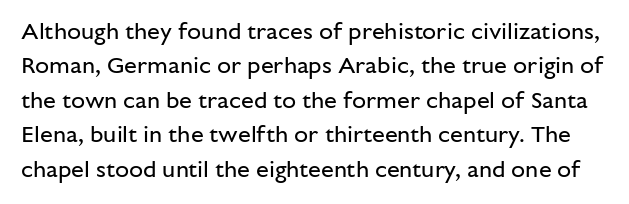
Q: Is the text bold? A: No.
Q: Is the text italic (slanted)? A: No, it is upright.
Q: Is the text underlined? A: No.
Q: Is the spacing between letters normal or unusually wide? A: Normal.
Q: Is the spacing between lines tight, normal or loose? A: Normal.
